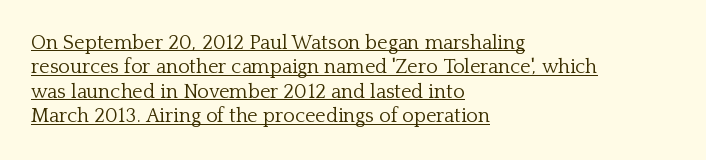
The image shows 20 px text type, upright; set left-aligned, line spacing 1.22x, normal letter spacing, underlined.
